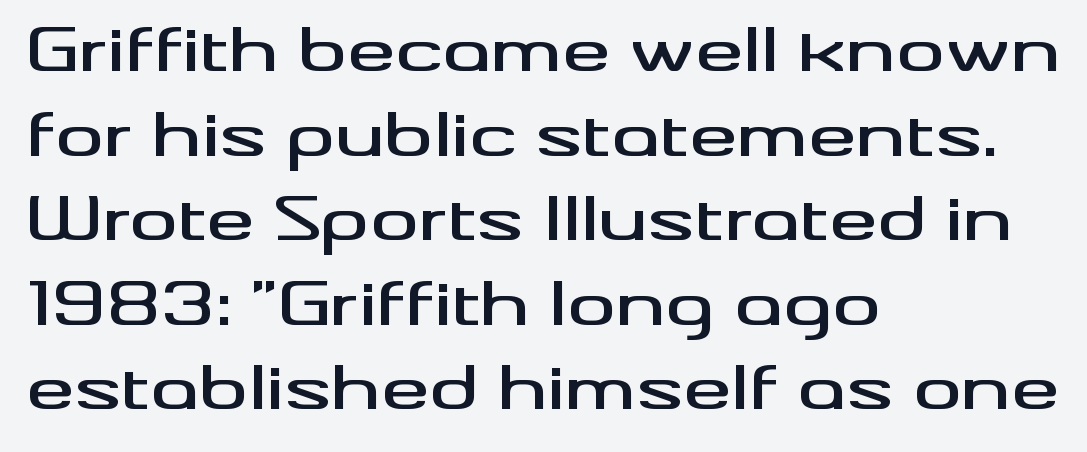
One-word summary of the alignment: left. Honestly, there is no underline to notice here at all. Notice how descenders clear the ascenders below comfortably — that's standard leading. The typeface chosen for these lines omits serifs. The horizontal fit of the characters is conventional and even.
